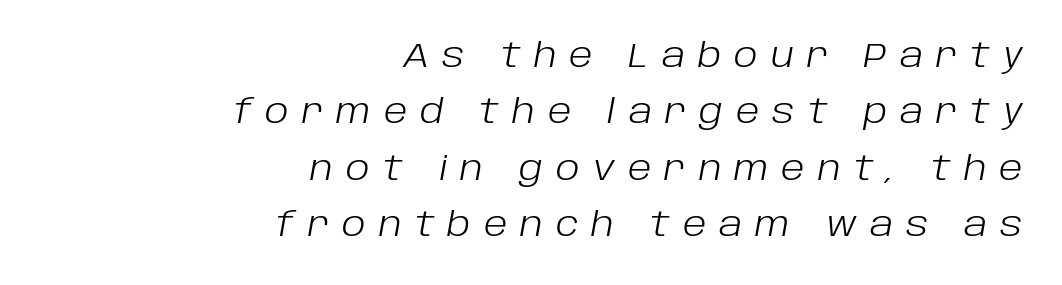
The image shows 34 px light type, italic (leaning right); set right-aligned, normal line spacing (1.66x), unusually wide letter spacing (+0.38 em), not underlined; low stroke contrast and a large x-height.
